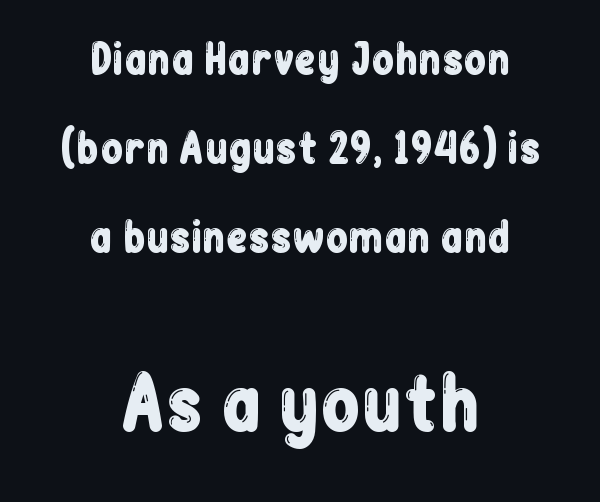
The image shows 72 px condensed sans-serif type, upright; set centered, loose line spacing (2.17x), normal letter spacing, not underlined; the second (bottom) block is 1.76x larger; low stroke contrast and a medium x-height.
